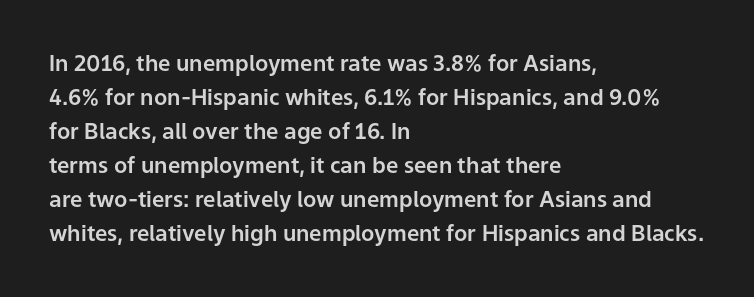
{"italic": "no", "underline": "no", "align": "left", "line_spacing": "normal", "line_spacing_ratio": 1.55, "letter_spacing": "normal", "letter_spacing_em": 0.0, "glyph_px": 22}
